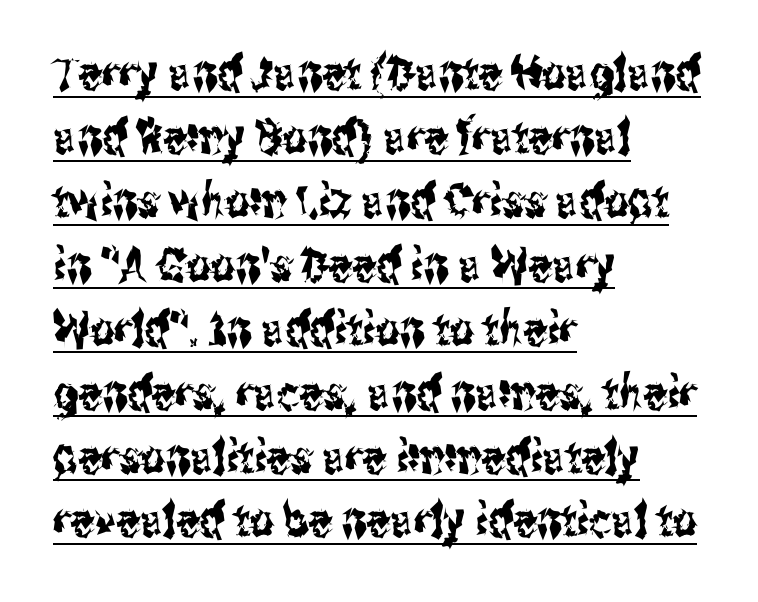
The image shows 47 px condensed sans-serif type, upright; set left-aligned, normal line spacing (1.36x), normal letter spacing, underlined; medium stroke contrast and a medium x-height.
